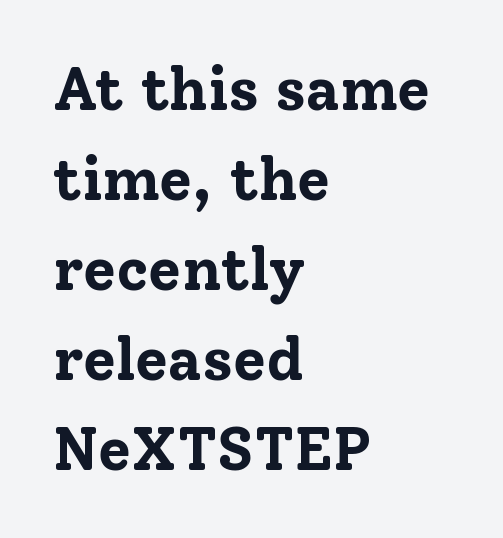
This rendering leaves character spacing at its baseline value. I'd call this a serif setting — the letters wear small feet. If you measured baseline to baseline, you'd find a middling distance. Strong, thick strokes mark this as bold type. Typeset ragged right — the left edge is the straight one.
